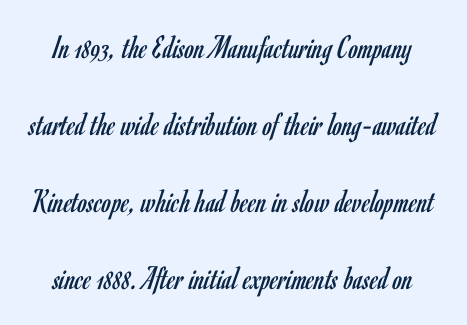
{"serif": "no", "bold": "no", "weight": "regular", "width": "condensed", "stroke_contrast": "low", "x_height": "small", "monospaced": "no", "underline": "no", "line_spacing": "loose", "line_spacing_ratio": 2.26, "letter_spacing": "normal", "letter_spacing_em": 0.0, "glyph_px": 34}
